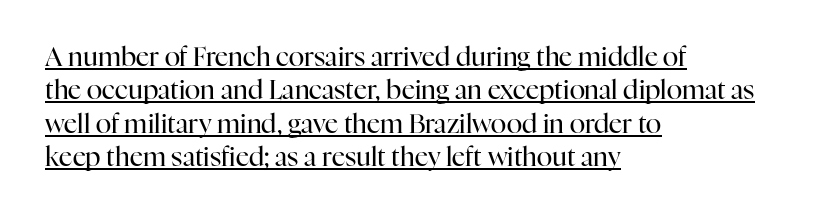
{"italic": "no", "bold": "no", "underline": "yes", "align": "left", "line_spacing": "normal", "line_spacing_ratio": 1.28, "letter_spacing": "normal", "letter_spacing_em": 0.0, "glyph_px": 26}
